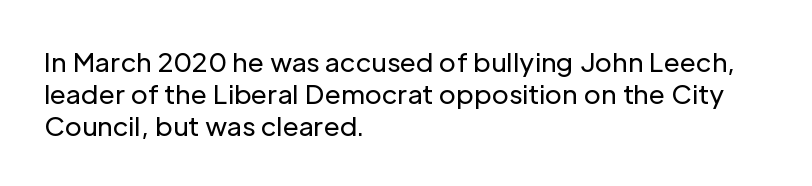
Q: Is the text bold? A: No.
Q: Is the text italic (slanted)? A: No, it is upright.
Q: Is the text underlined? A: No.
Q: How is the paragraph aligned? A: Left-aligned.
Q: Is the spacing between letters normal or unusually wide? A: Normal.
